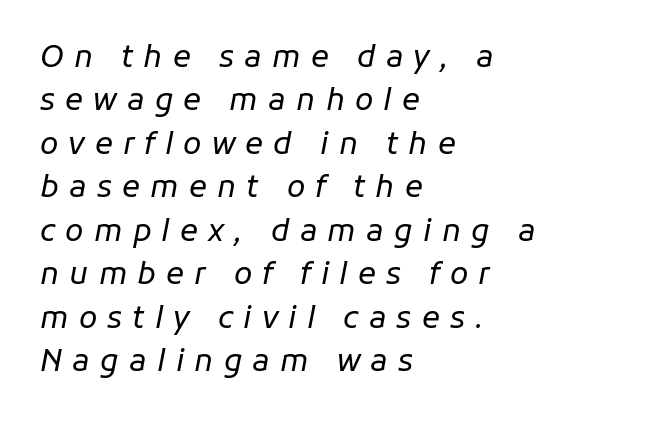
{"italic": "yes", "lean": "right", "slant_degrees": 11, "bold": "no", "weight": "regular", "width": "normal", "stroke_contrast": "low", "x_height": "medium", "monospaced": "no", "underline": "no", "align": "left", "line_spacing": "normal", "line_spacing_ratio": 1.45, "letter_spacing": "wide", "letter_spacing_em": 0.34, "glyph_px": 30}
